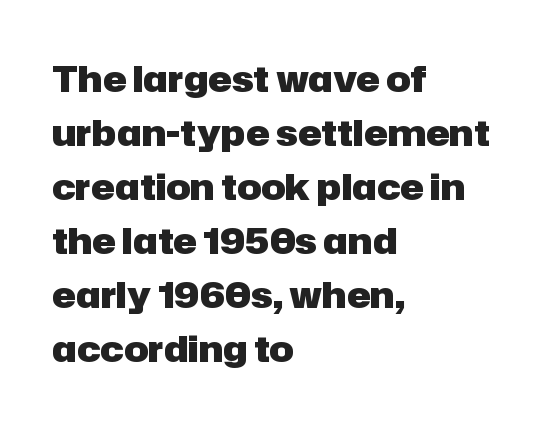
Q: Is the text bold? A: Yes.
Q: Is the text italic (slanted)? A: No, it is upright.
Q: Is the typeface a serif or a sans-serif typeface? A: Sans-serif.
Q: Is the text underlined? A: No.
Q: How is the paragraph aligned? A: Left-aligned.
Q: Is the spacing between letters normal or unusually wide? A: Normal.
Q: Is the spacing between lines tight, normal or loose? A: Normal.
Q: Width (condensed, normal, or wide)? A: Normal.
Q: Stroke contrast? A: Low.
Q: x-height? A: Medium.
Q: Monospaced? A: No.
